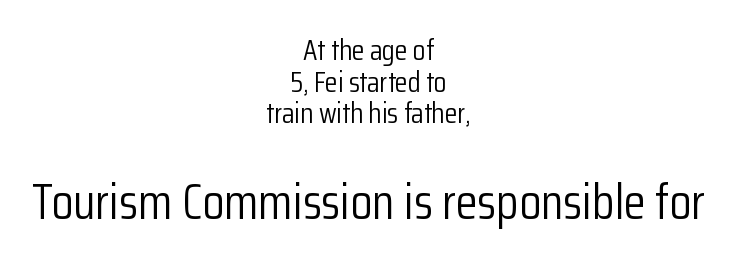
Stems here are at most as thick as an everyday book face. The face used here is proportionally spaced, like ordinary book or web type. Caption: multi-line text, centered on the measure. Any mark beneath the type? The region is blank. The letters carry no serifs — their stems end cleanly without finishing strokes.
